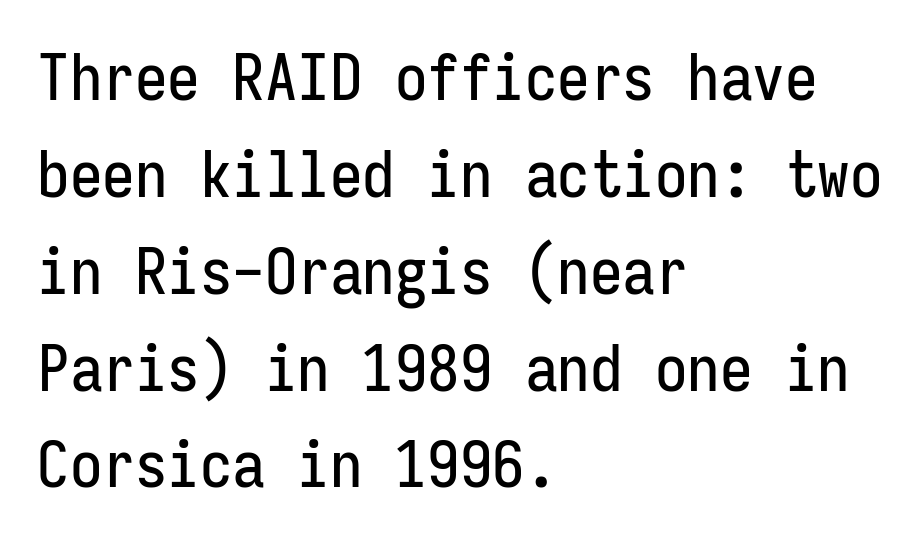
Students, observe: this is what conventionally led text looks like. Short note: letters normally spaced. Lines of text with bare space underneath. These lines are composed in type without serifs. Every row of glyphs begins at an identical x-position on the left.
